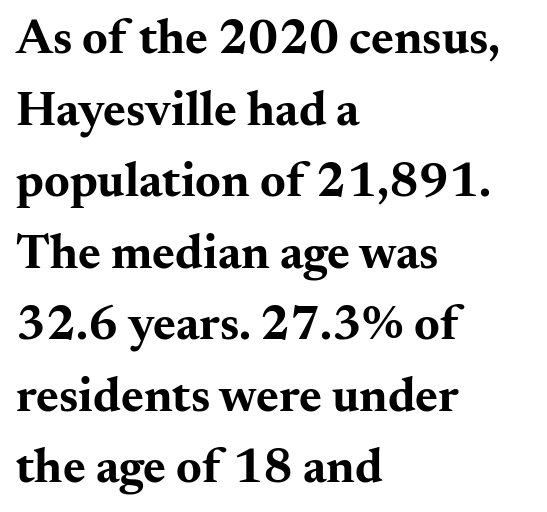
The letters are bold, with thick, heavy strokes. The letters advance in unequal steps, a hallmark of proportional type. Every character sits straight up, as roman type does. Old-style or modern, the face here clearly has serifs.
